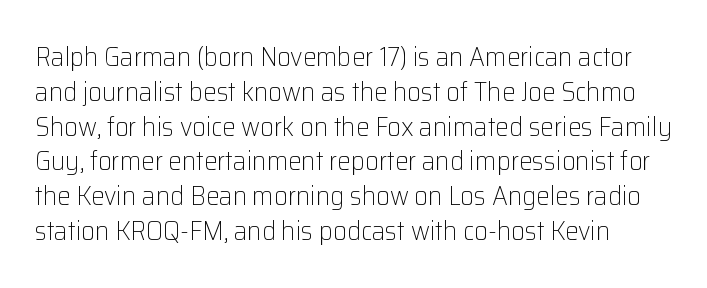
Q: Is the text bold? A: No.
Q: Is the text italic (slanted)? A: No, it is upright.
Q: Is the text underlined? A: No.
Q: Is the spacing between letters normal or unusually wide? A: Normal.
Q: Is the spacing between lines tight, normal or loose? A: Normal.
